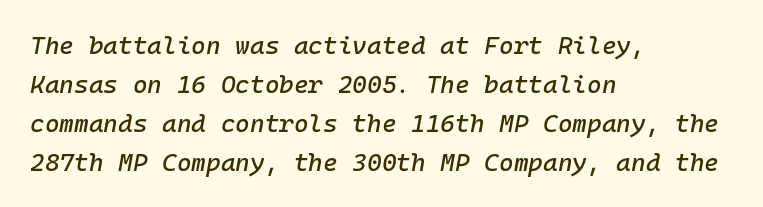
The image shows 25 px text type, italic (leaning right); set left-aligned, normal line spacing (1.56x), normal letter spacing, not underlined.
